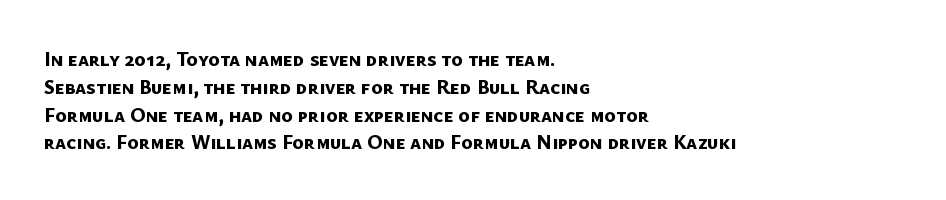
Does the copy run flush right? No — it runs flush left. Descenders hang freely into open space. The passage shown is emphatically bold. Whoever set this chose a conventional vertical rhythm.
